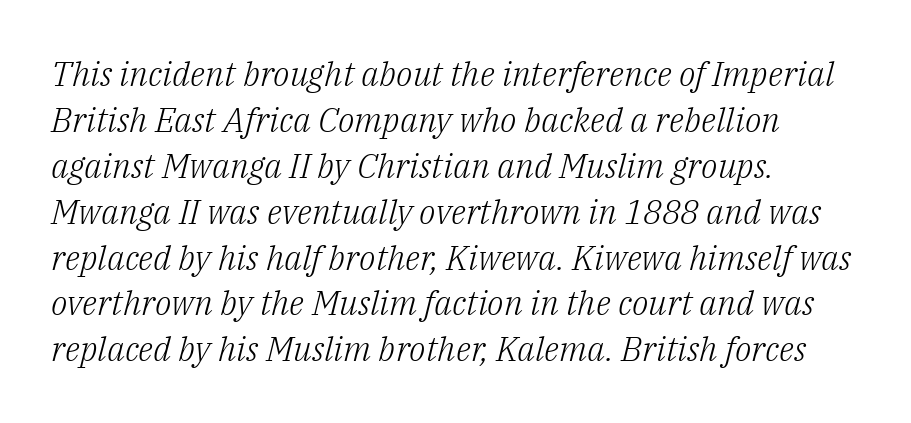
{"serif": "yes", "italic": "yes", "lean": "right", "slant_degrees": 14, "bold": "no", "weight": "light", "width": "normal", "stroke_contrast": "low", "x_height": "medium", "monospaced": "no", "underline": "no", "align": "left", "line_spacing": "normal", "line_spacing_ratio": 1.35, "letter_spacing": "normal", "letter_spacing_em": 0.0, "glyph_px": 34}
